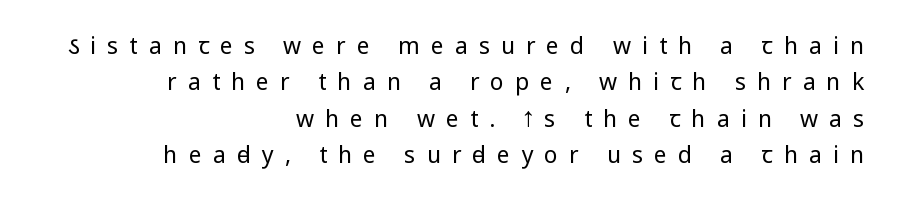
Q: Is the text bold? A: No.
Q: Is the text italic (slanted)? A: No, it is upright.
Q: Is the text underlined? A: No.
Q: How is the paragraph aligned? A: Right-aligned.
Q: Is the spacing between letters normal or unusually wide? A: Unusually wide.
Q: Is the spacing between lines tight, normal or loose? A: Normal.
